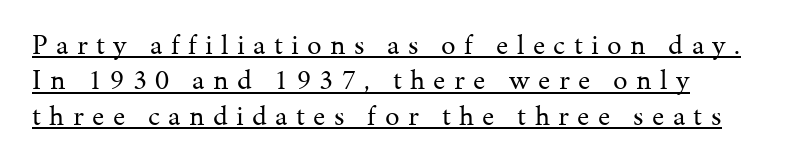
Q: Is the text bold? A: No.
Q: Is the text italic (slanted)? A: No, it is upright.
Q: Is the typeface a serif or a sans-serif typeface? A: Serif.
Q: Is the text underlined? A: Yes.
Q: How is the paragraph aligned? A: Left-aligned.
Q: Is the spacing between letters normal or unusually wide? A: Unusually wide.
Q: Width (condensed, normal, or wide)? A: Normal.
Q: Stroke contrast? A: Medium.
Q: x-height? A: Medium.
Q: Monospaced? A: No.
